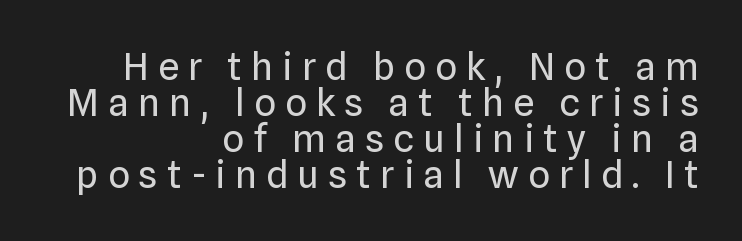
{"serif": "no", "italic": "no", "bold": "no", "weight": "regular", "width": "normal", "stroke_contrast": "low", "x_height": "medium", "monospaced": "no", "underline": "no", "align": "right", "line_spacing": "tight", "line_spacing_ratio": 0.95, "letter_spacing": "wide", "letter_spacing_em": 0.24, "glyph_px": 38}
